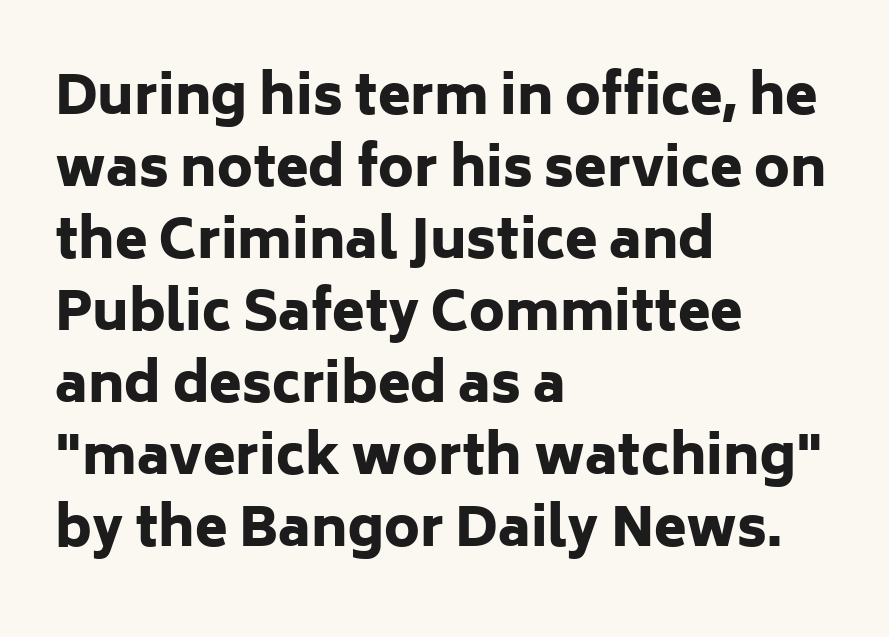
The vertical gap from one line to the next is medium. No italicization has been applied; the sample stays upright. The line texture is even and compact thanks to regular tracking. The compositor pushed each line to the left boundary. As a designer I'd log this as weight 700, bold. Typographically, this falls in the sans-serif category.
